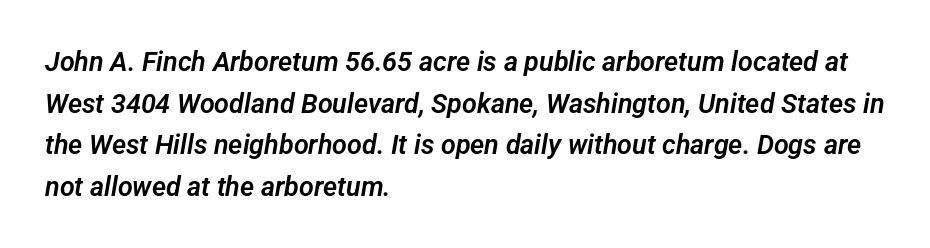
The image shows 27 px text type; set left-aligned, normal line spacing (1.54x), normal letter spacing, not underlined.
